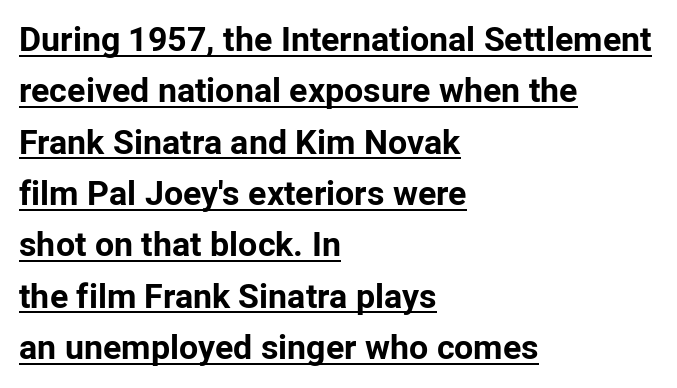
I'd call this a sans setting — the letters go barefoot. The rows are spaced the way most documents space them. This is heavy type, rendered in bold. If you drew a line through each stem, it would be perfectly vertical. Here the designer chose a conventional face with non-uniform glyph widths.
